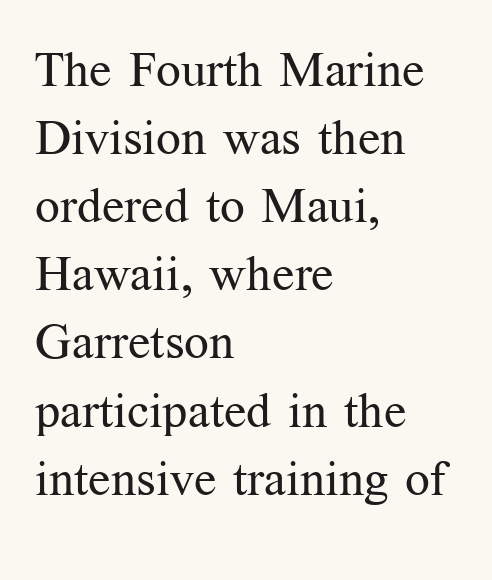
The image shows 49 px regular-weight serif type, upright; set left-aligned, normal line spacing (1.39x), normal letter spacing, not underlined; medium stroke contrast and a medium x-height.
